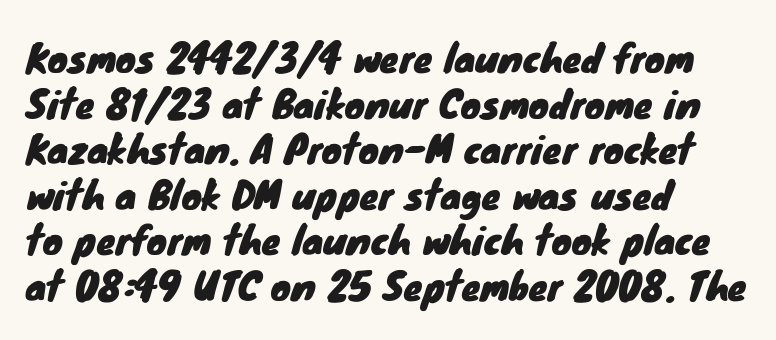
Words float on clear page, feet unadorned. Compared with a centered layout, this one pins lines to the left instead. You could not count columns in this text — the font is proportionally spaced. The tracking reads as untouched default to a designer's eye.
